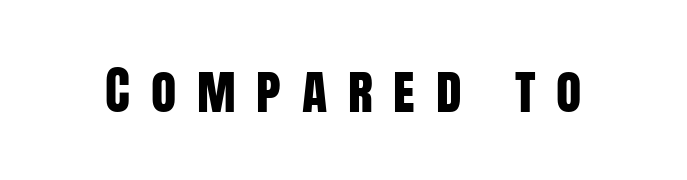
The image shows 52 px condensed sans-serif type, upright; set unusually wide letter spacing (+0.4 em), not underlined; low stroke contrast and a large x-height.
